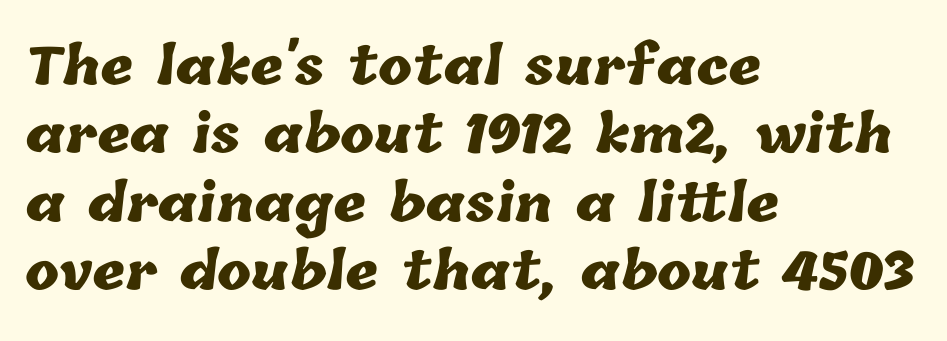
The image shows 51 px heavy type; set left-aligned, normal line spacing (1.34x), normal letter spacing, not underlined; low stroke contrast and a medium x-height.
